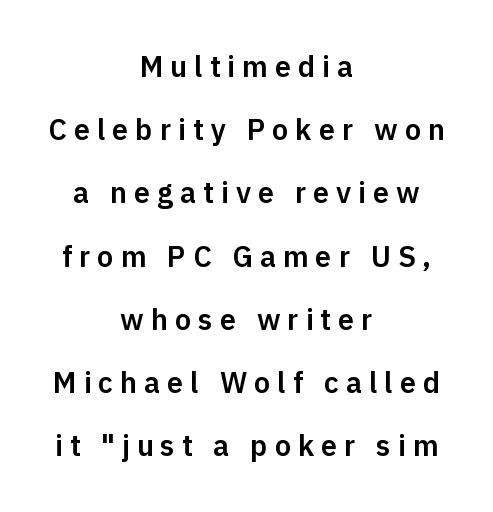
The image shows 29 px sans-serif type, upright; set centered, loose line spacing (2.18x), unusually wide letter spacing (+0.24 em), not underlined; low stroke contrast and a medium x-height.
